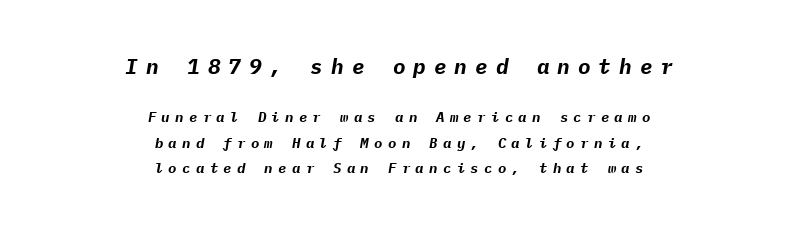
The image shows 21 px bold type, italic (leaning right); set centered, line spacing 1.83x, unusually wide letter spacing (+0.38 em), not underlined; the first (top) block is 1.5x larger.
